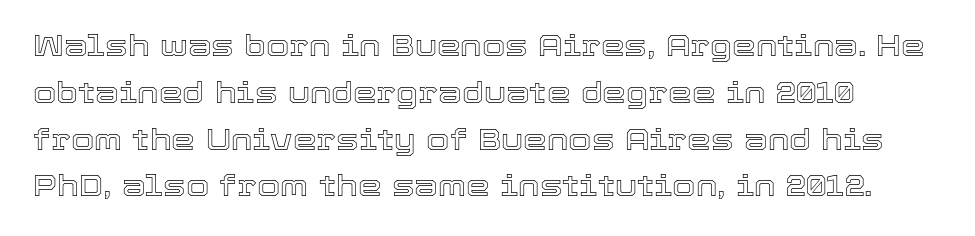
Q: Is the text italic (slanted)? A: No, it is upright.
Q: Is the text underlined? A: No.
Q: Is the spacing between letters normal or unusually wide? A: Normal.
Q: Is the spacing between lines tight, normal or loose? A: Normal.
Q: Width (condensed, normal, or wide)? A: Normal.
Q: x-height? A: Medium.
Q: Monospaced? A: No.
